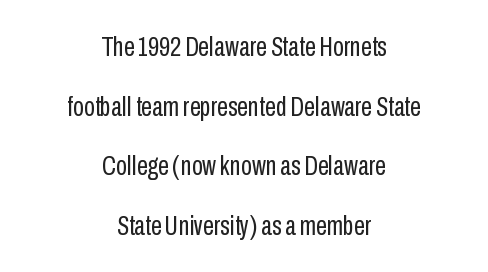
{"serif": "no", "italic": "no", "bold": "no", "weight": "regular", "width": "condensed", "stroke_contrast": "low", "x_height": "medium", "monospaced": "no", "underline": "no", "align": "center", "line_spacing": "loose", "line_spacing_ratio": 2.13, "letter_spacing": "normal", "letter_spacing_em": 0.0, "glyph_px": 28}
